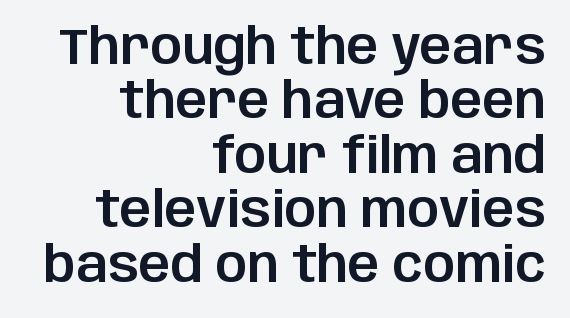
Here the glyphs are tracked normally, forming tight word shapes. I'd call this a sans setting — the letters go barefoot. Notice how descenders almost collide with the ascenders below — that's tight leading. Line ends are locked; line starts wander. Honestly, there is no underline to notice here at all. Rendered with straight, roman letterforms.
